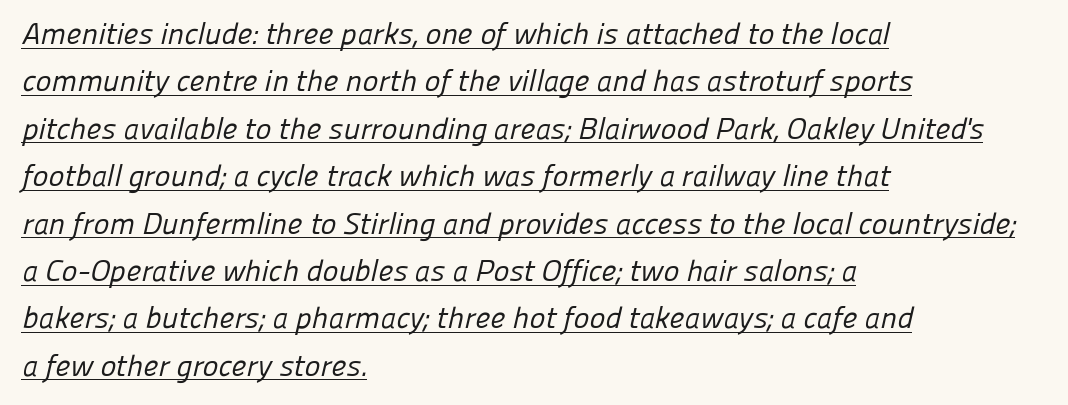
{"serif": "no", "bold": "no", "weight": "regular", "width": "normal", "stroke_contrast": "low", "x_height": "medium", "monospaced": "no", "underline": "yes", "align": "left", "line_spacing": "normal", "line_spacing_ratio": 1.58, "letter_spacing": "normal", "letter_spacing_em": 0.0, "glyph_px": 30}
